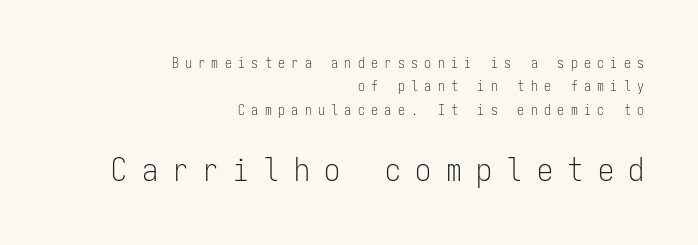
{"serif": "no", "italic": "no", "bold": "no", "weight": "light", "width": "condensed", "stroke_contrast": "low", "x_height": "medium", "monospaced": "yes", "underline": "no", "align": "right", "line_spacing": "normal", "line_spacing_ratio": 1.67, "letter_spacing": "wide", "letter_spacing_em": 0.45, "larger_block": "second", "size_ratio": 2.29, "glyph_px": 32}
